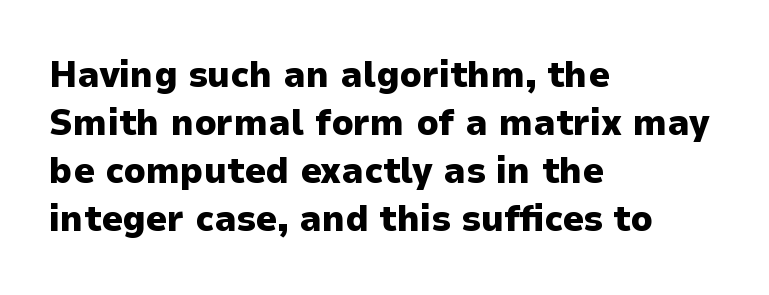
Words appear dense and cohesive because spacing is normal. Posture: vertical. Examine the stroke ends and you'll find no serifs. Quick note: interline space is typical. The face used here has the dense, thick strokes of a bold.
